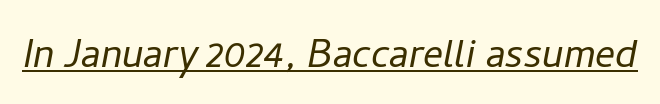
Q: Is the text bold? A: No.
Q: Is the text italic (slanted)? A: Yes, it leans right by about 11 degrees.
Q: Is the text underlined? A: Yes.
Q: Is the spacing between letters normal or unusually wide? A: Normal.
Q: Width (condensed, normal, or wide)? A: Normal.
Q: Stroke contrast? A: Low.
Q: x-height? A: Medium.
Q: Monospaced? A: No.
